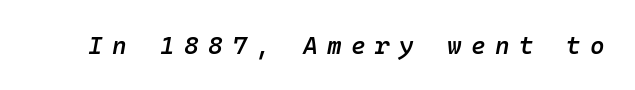
The image shows 25 px text type, italic (leaning right); set unusually wide letter spacing (+0.37 em), not underlined.
